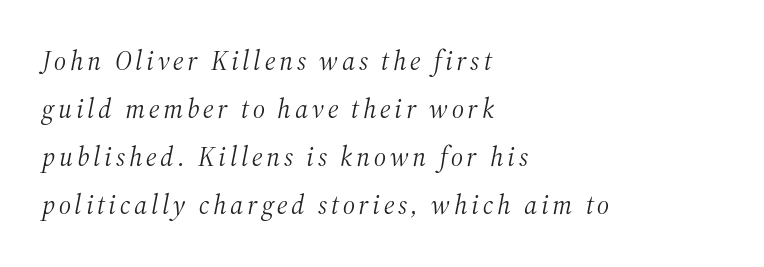
The paragraph shown leans on its left margin. Only glyphs here, with clear space below each row. Style check: oblique. These glyphs show unthickened strokes, regular width or finer.
